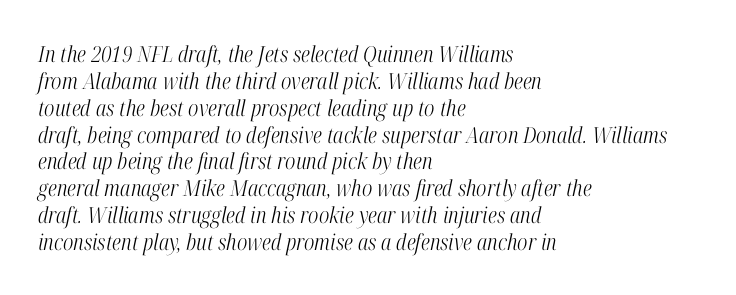
Q: Is the text bold? A: No.
Q: Is the text italic (slanted)? A: Yes, it leans right by about 12 degrees.
Q: Is the text underlined? A: No.
Q: How is the paragraph aligned? A: Left-aligned.
Q: Is the spacing between letters normal or unusually wide? A: Normal.
